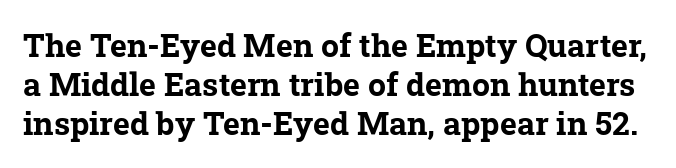
{"serif": "yes", "bold": "yes", "weight": "bold", "width": "normal", "stroke_contrast": "low", "x_height": "medium", "monospaced": "no", "underline": "no", "line_spacing_ratio": 1.22, "letter_spacing": "normal", "letter_spacing_em": 0.0, "glyph_px": 32}
